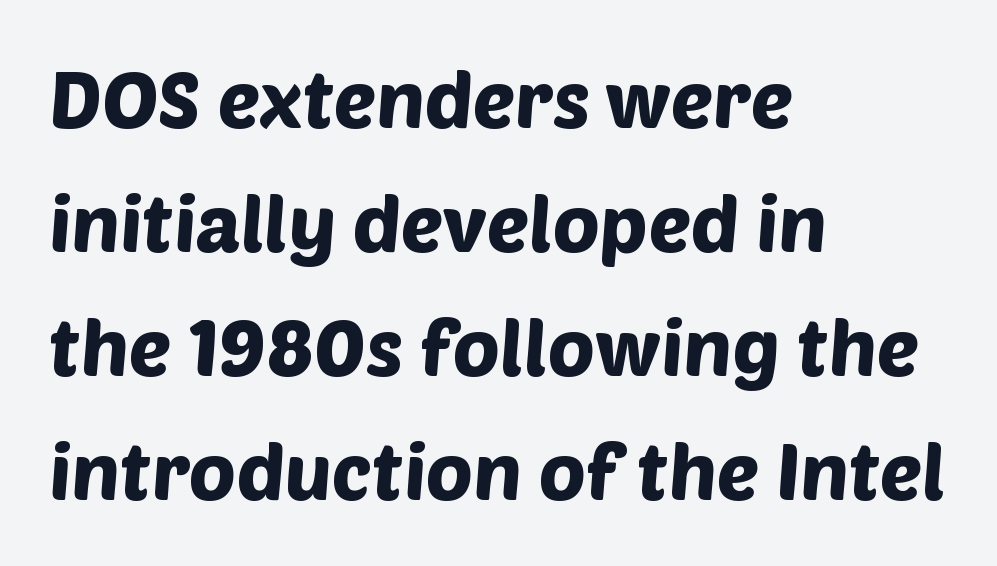
The image shows 79 px sans-serif type; set left-aligned, normal line spacing (1.57x), normal letter spacing, not underlined; low stroke contrast and a large x-height.
